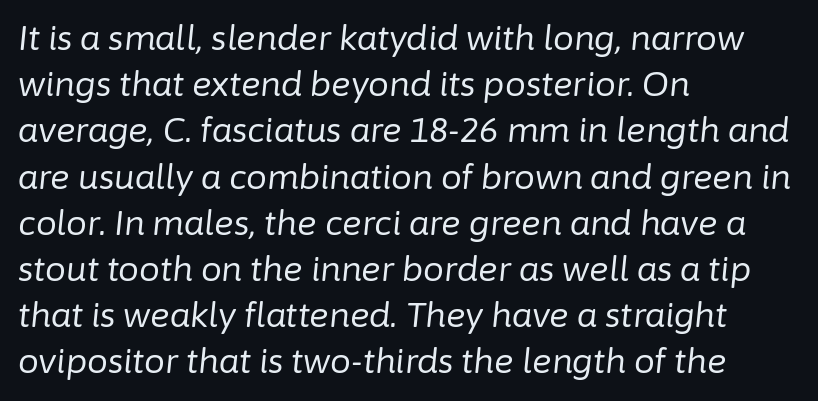
The image shows 33 px regular-weight type, italic (leaning right); set left-aligned, normal line spacing (1.4x), normal letter spacing, not underlined; low stroke contrast and a medium x-height.
